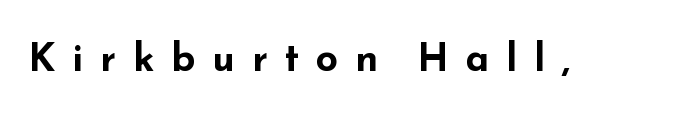
{"serif": "no", "italic": "no", "bold": "yes", "weight": "bold", "width": "wide", "stroke_contrast": "low", "x_height": "small", "monospaced": "no", "underline": "no", "letter_spacing": "wide", "letter_spacing_em": 0.43, "glyph_px": 39}
